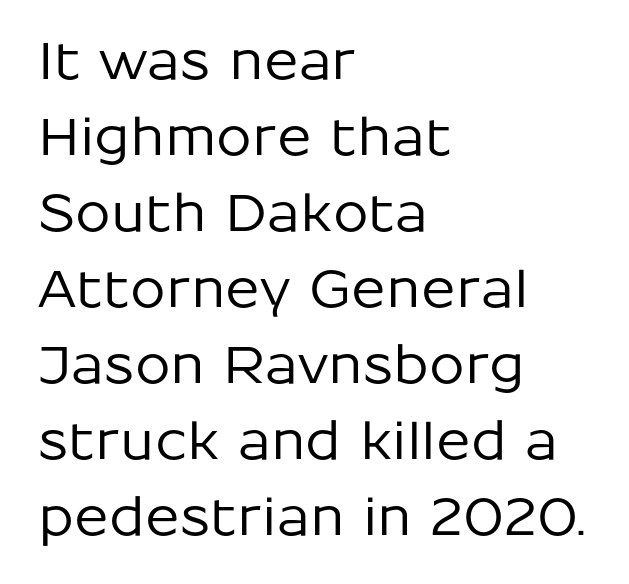
The image shows 51 px sans-serif type, upright; set left-aligned, normal line spacing (1.49x), normal letter spacing, not underlined; low stroke contrast and a medium x-height.
